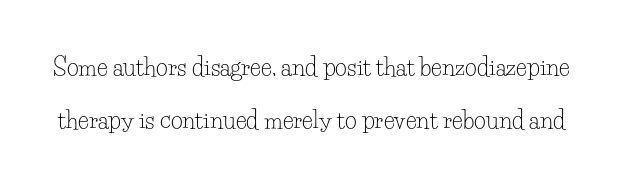
The image shows 23 px text type, upright; set loose line spacing (2.3x), normal letter spacing, not underlined.
